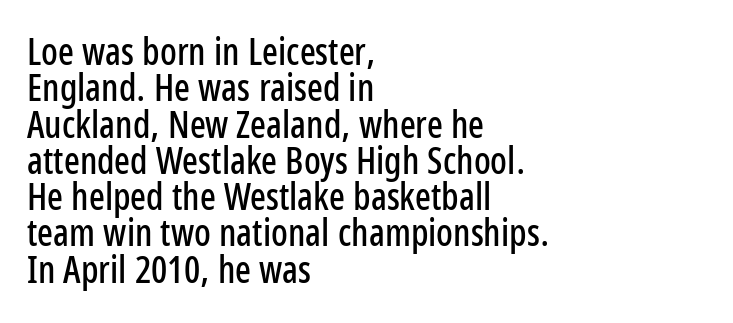
Regarding leading, the lines here are crowded together. This sample uses an upright cut, with every glyph sitting square on the baseline. The baseline area is clear. Unlike a traditional serif, this face leaves its strokes unadorned. Varying glyph widths throughout — classic text-font behaviour. Line starts are locked; line ends wander.
